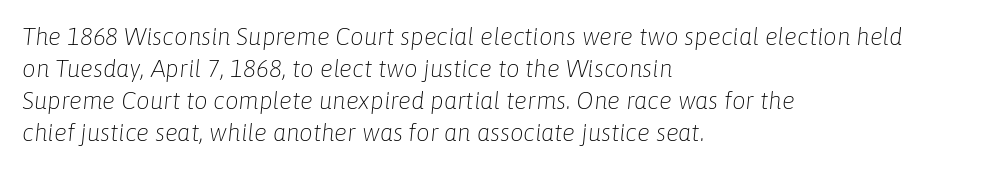
{"italic": "yes", "lean": "right", "slant_degrees": 6, "bold": "no", "underline": "no", "align": "left", "line_spacing": "normal", "line_spacing_ratio": 1.33, "letter_spacing": "normal", "letter_spacing_em": 0.0, "glyph_px": 24}
